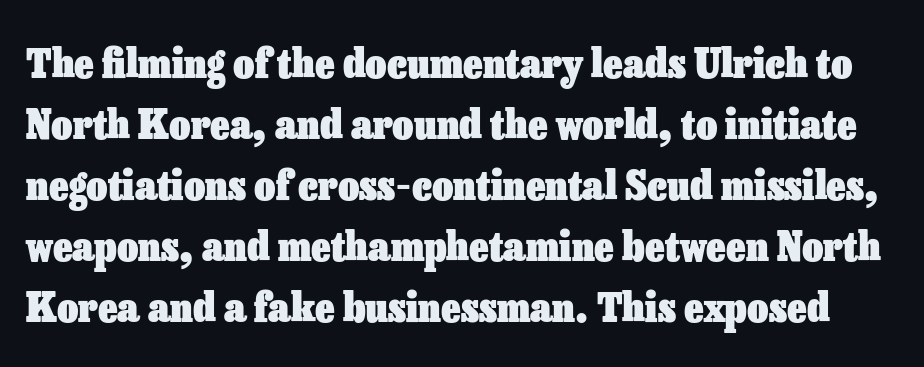
The image shows 41 px heavy type, upright; set normal line spacing (1.49x), normal letter spacing, not underlined; low stroke contrast and a medium x-height.
